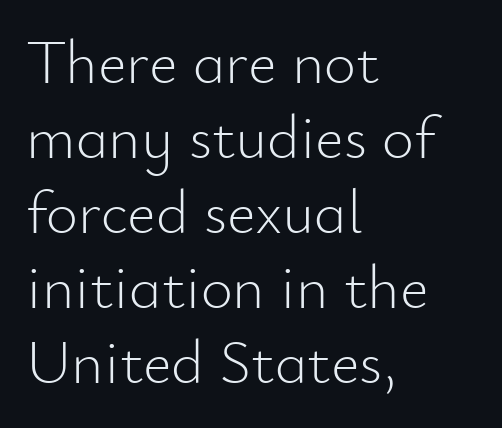
{"serif": "no", "italic": "no", "bold": "no", "weight": "light", "width": "normal", "stroke_contrast": "low", "x_height": "small", "monospaced": "no", "underline": "no", "align": "left", "line_spacing_ratio": 1.21, "letter_spacing": "normal", "letter_spacing_em": 0.0, "glyph_px": 62}
